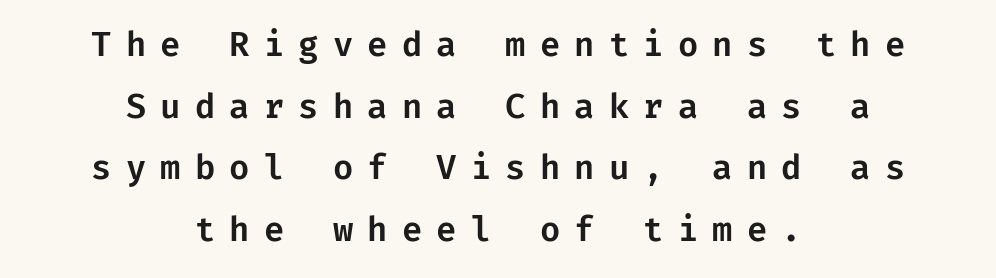
{"serif": "no", "italic": "no", "width": "normal", "stroke_contrast": "low", "x_height": "medium", "underline": "no", "align": "center", "line_spacing_ratio": 1.87, "letter_spacing": "wide", "letter_spacing_em": 0.43, "glyph_px": 33}
